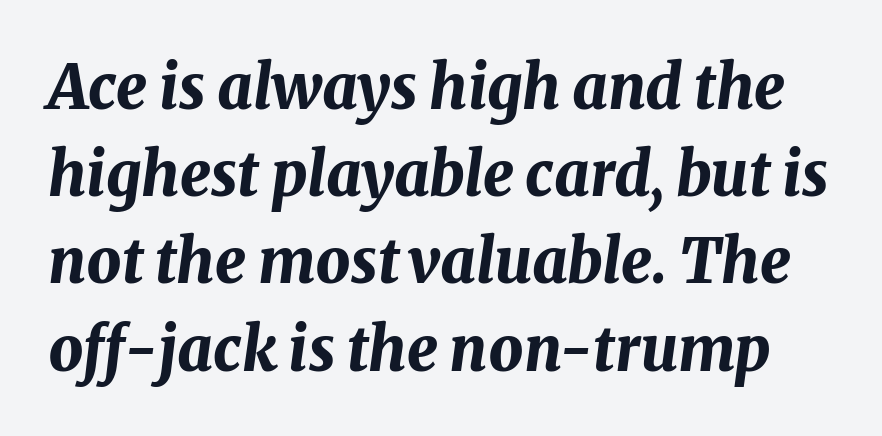
The image shows 61 px bold type, italic (leaning right); set normal line spacing (1.43x), normal letter spacing, not underlined; medium stroke contrast and a medium x-height.
